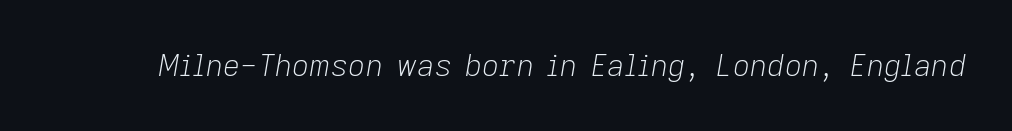
Nobody drew a line under any word here. Words appear dense and cohesive because spacing is normal. Posture: slanted. Caption: face not bold, strokes unweighted.
